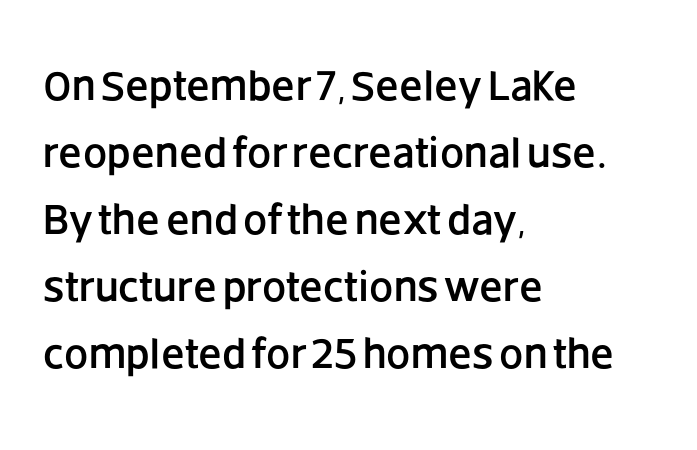
{"serif": "no", "italic": "no", "width": "normal", "stroke_contrast": "low", "x_height": "large", "monospaced": "no", "underline": "no", "align": "left", "line_spacing": "normal", "line_spacing_ratio": 1.56, "letter_spacing": "normal", "letter_spacing_em": 0.0, "glyph_px": 43}
